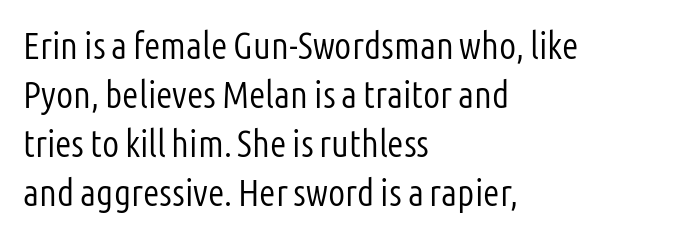
The image shows 38 px light, condensed sans-serif type, upright; set left-aligned, normal line spacing (1.29x), normal letter spacing, not underlined; low stroke contrast and a medium x-height.
